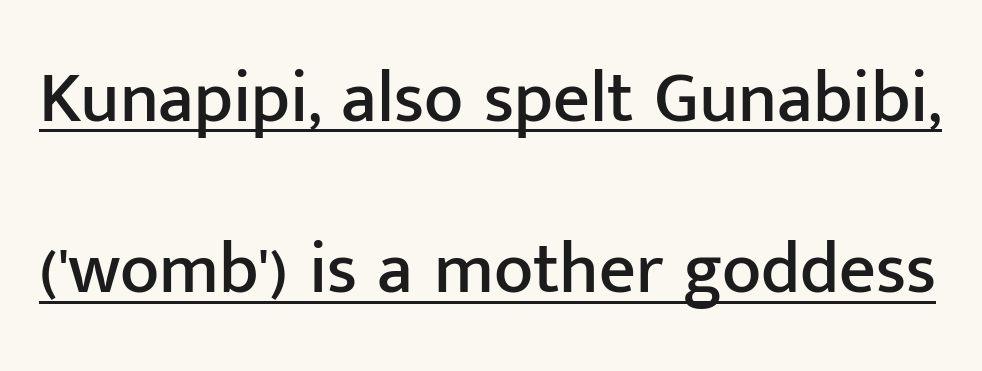
Compared with typical paragraphs, the rows here are farther apart. The passage shown is typed in a proportional face where columns would drift. The words here are underlined. There is no visible air inserted between adjacent glyphs. Ordinary non-slanted type is in use. The passage shown is typeset with a sans-serif family.
